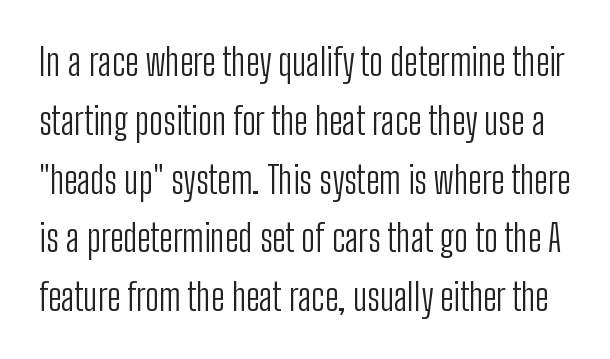
Q: Is the text bold? A: No.
Q: Is the text italic (slanted)? A: No, it is upright.
Q: Is the typeface a serif or a sans-serif typeface? A: Sans-serif.
Q: Is the text underlined? A: No.
Q: Is the spacing between letters normal or unusually wide? A: Normal.
Q: Is the spacing between lines tight, normal or loose? A: Normal.
Q: Width (condensed, normal, or wide)? A: Condensed.
Q: Stroke contrast? A: Low.
Q: x-height? A: Medium.
Q: Monospaced? A: No.
